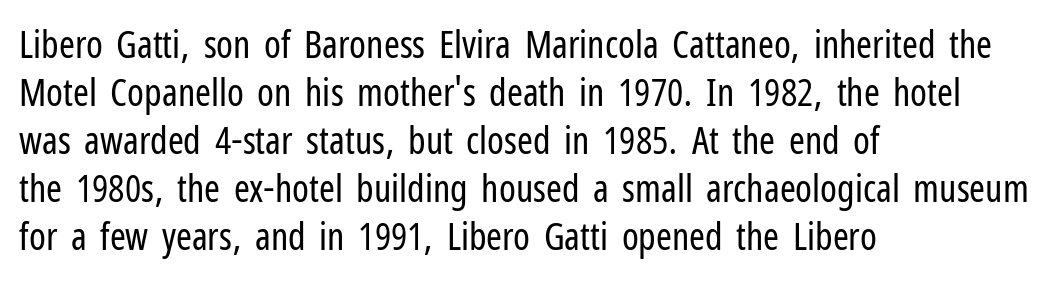
The image shows 38 px regular-weight, condensed sans-serif type, upright; set left-aligned, normal line spacing (1.26x), normal letter spacing, not underlined; low stroke contrast and a medium x-height.
